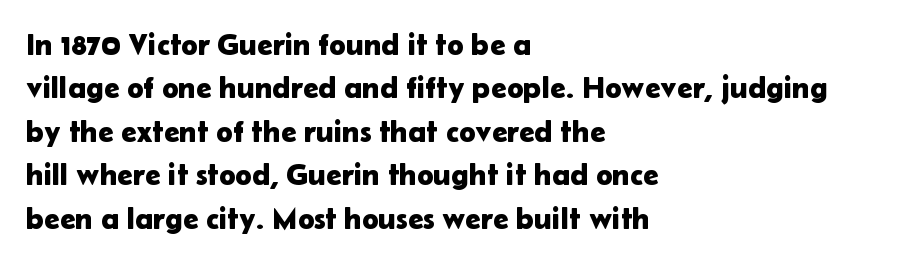
The image shows 31 px sans-serif type, upright; set left-aligned, normal line spacing (1.4x), normal letter spacing, not underlined; low stroke contrast and a medium x-height.
